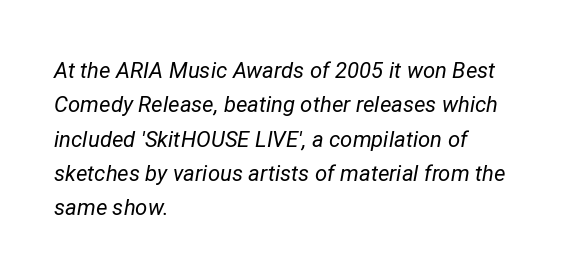
The image shows 22 px text type, italic (leaning right); set left-aligned, normal line spacing (1.56x), normal letter spacing, not underlined.
